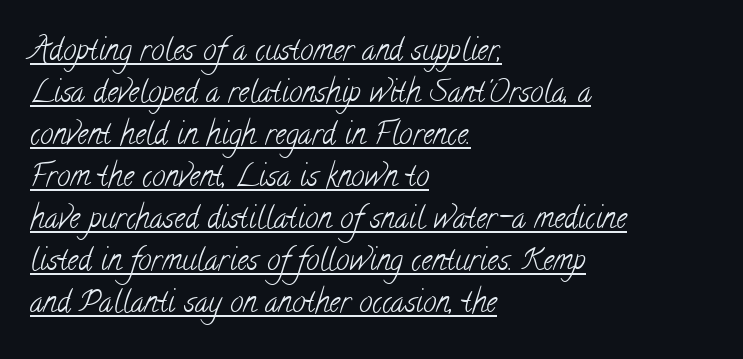
Q: Is the text bold? A: No.
Q: Is the typeface a serif or a sans-serif typeface? A: Serif.
Q: Is the text underlined? A: Yes.
Q: How is the paragraph aligned? A: Left-aligned.
Q: Is the spacing between letters normal or unusually wide? A: Normal.
Q: Is the spacing between lines tight, normal or loose? A: Normal.
Q: Width (condensed, normal, or wide)? A: Condensed.
Q: Stroke contrast? A: Low.
Q: x-height? A: Small.
Q: Monospaced? A: No.
